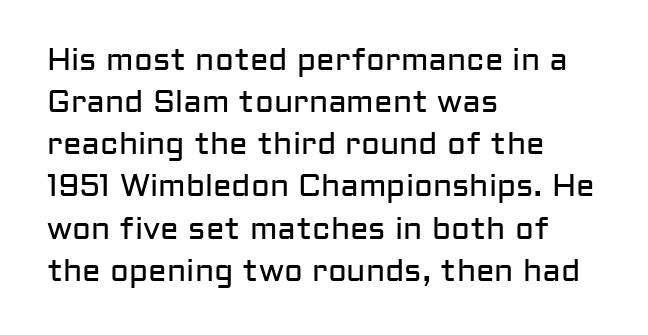
{"serif": "no", "italic": "no", "bold": "no", "weight": "regular", "width": "normal", "stroke_contrast": "low", "x_height": "medium", "monospaced": "no", "underline": "no", "align": "left", "line_spacing": "normal", "line_spacing_ratio": 1.36, "letter_spacing": "normal", "letter_spacing_em": 0.0, "glyph_px": 31}
